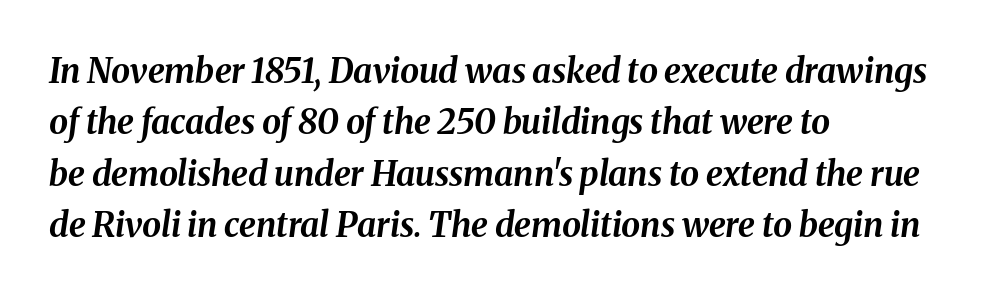
{"italic": "yes", "lean": "right", "slant_degrees": 8, "bold": "yes", "weight": "bold", "width": "normal", "stroke_contrast": "medium", "x_height": "medium", "monospaced": "no", "underline": "no", "align": "left", "line_spacing": "normal", "line_spacing_ratio": 1.51, "letter_spacing": "normal", "letter_spacing_em": 0.0, "glyph_px": 34}
